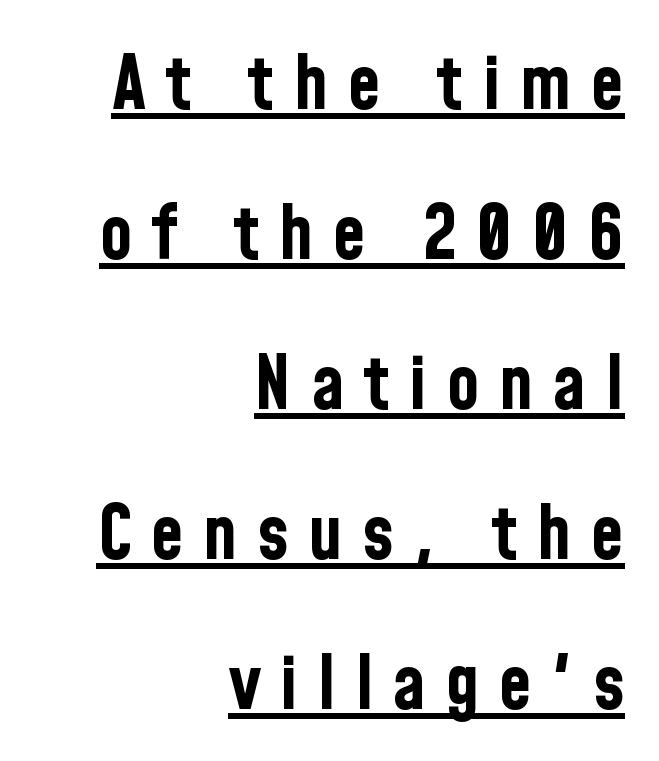
The image shows 75 px bold, condensed sans-serif type, upright; set right-aligned, loose line spacing (2.0x), unusually wide letter spacing (+0.26 em), underlined; low stroke contrast and a medium x-height.
